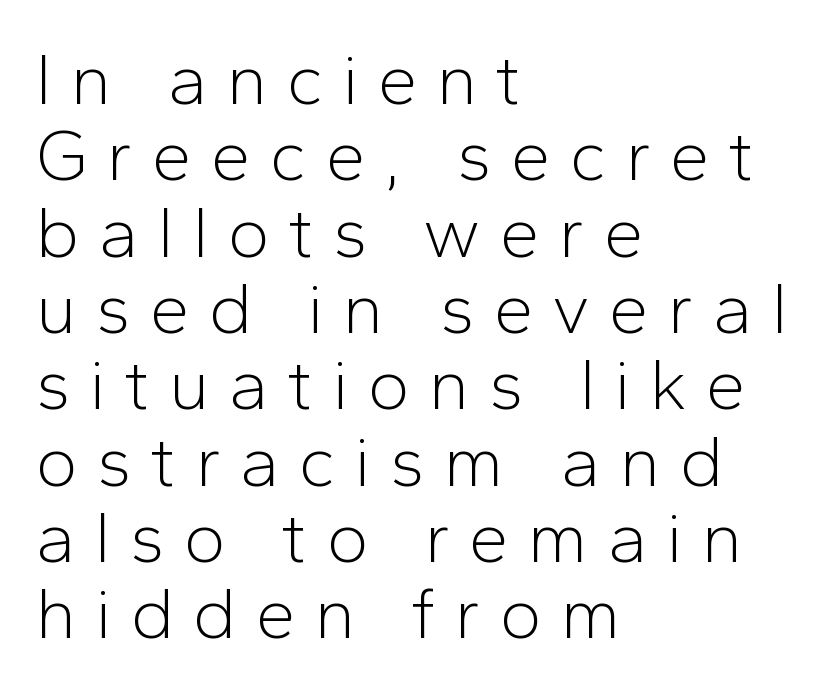
Q: Is the text bold? A: No.
Q: Is the text italic (slanted)? A: No, it is upright.
Q: Is the typeface a serif or a sans-serif typeface? A: Sans-serif.
Q: Is the text underlined? A: No.
Q: How is the paragraph aligned? A: Left-aligned.
Q: Is the spacing between letters normal or unusually wide? A: Unusually wide.
Q: Is the spacing between lines tight, normal or loose? A: Tight.
Q: Width (condensed, normal, or wide)? A: Normal.
Q: Stroke contrast? A: Low.
Q: x-height? A: Medium.
Q: Monospaced? A: No.
